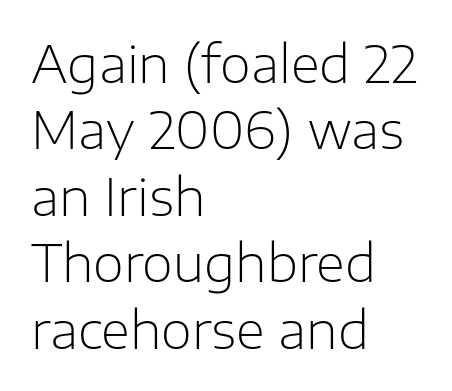
Q: Is the text bold? A: No.
Q: Is the text italic (slanted)? A: No, it is upright.
Q: Is the typeface a serif or a sans-serif typeface? A: Sans-serif.
Q: Is the text underlined? A: No.
Q: How is the paragraph aligned? A: Left-aligned.
Q: Is the spacing between letters normal or unusually wide? A: Normal.
Q: Is the spacing between lines tight, normal or loose? A: Normal.
Q: Width (condensed, normal, or wide)? A: Normal.
Q: Stroke contrast? A: Low.
Q: x-height? A: Medium.
Q: Monospaced? A: No.
